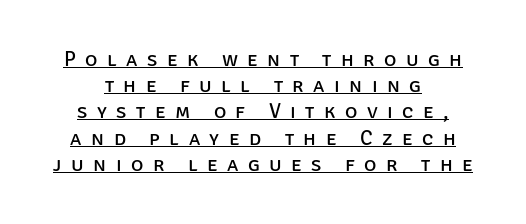
The image shows 21 px text type, upright; set normal line spacing (1.25x), unusually wide letter spacing (+0.45 em), underlined.
